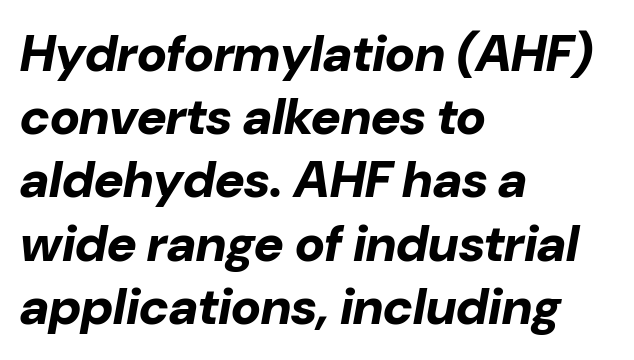
The image shows 51 px bold type, italic (leaning right); set left-aligned, line spacing 1.24x, normal letter spacing, not underlined; low stroke contrast and a medium x-height.
